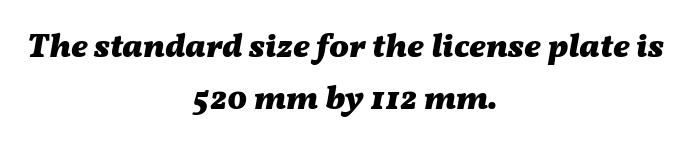
Q: Is the text bold? A: Yes.
Q: Is the text italic (slanted)? A: Yes, it leans right by about 11 degrees.
Q: Is the text underlined? A: No.
Q: How is the paragraph aligned? A: Centered.
Q: Is the spacing between letters normal or unusually wide? A: Normal.
Q: Is the spacing between lines tight, normal or loose? A: Normal.
Q: Width (condensed, normal, or wide)? A: Wide.
Q: Stroke contrast? A: Medium.
Q: x-height? A: Medium.
Q: Monospaced? A: No.
